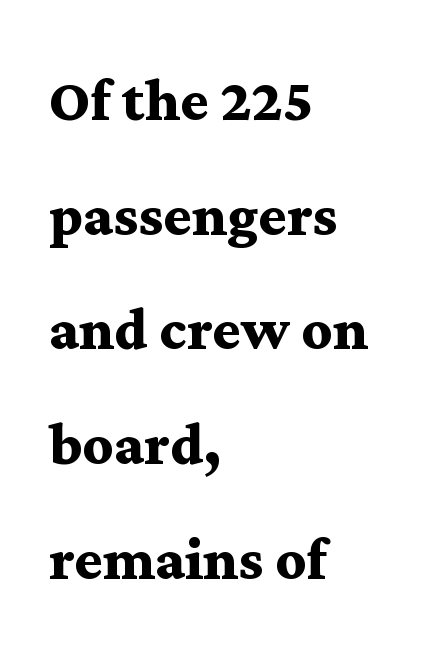
{"serif": "yes", "italic": "no", "bold": "yes", "weight": "semibold", "width": "wide", "stroke_contrast": "medium", "x_height": "medium", "monospaced": "no", "underline": "no", "align": "left", "line_spacing": "normal", "line_spacing_ratio": 1.53, "letter_spacing": "normal", "letter_spacing_em": 0.0, "glyph_px": 75}
